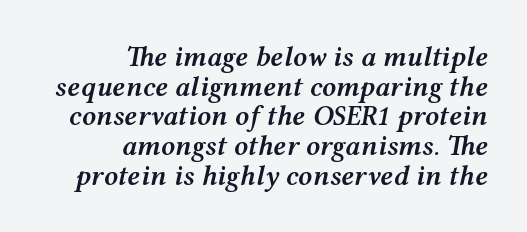
Q: Is the text bold? A: Semi-bold.
Q: Is the text italic (slanted)? A: Yes, it leans right by about 12 degrees.
Q: Is the text underlined? A: No.
Q: How is the paragraph aligned? A: Right-aligned.
Q: Is the spacing between letters normal or unusually wide? A: Normal.
Q: Is the spacing between lines tight, normal or loose? A: Tight.
Q: Width (condensed, normal, or wide)? A: Wide.
Q: Stroke contrast? A: Medium.
Q: x-height? A: Medium.
Q: Monospaced? A: No.
